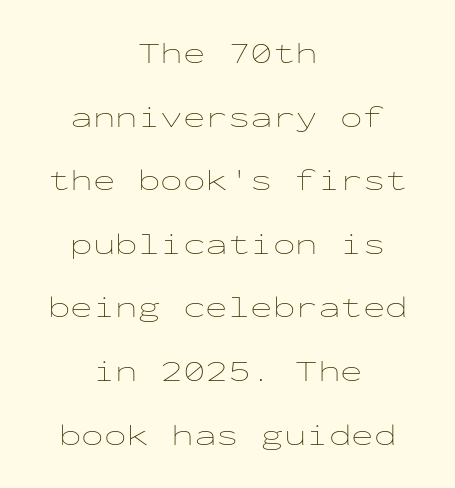
Q: Is the text bold? A: No.
Q: Is the text italic (slanted)? A: No, it is upright.
Q: Is the text underlined? A: No.
Q: How is the paragraph aligned? A: Centered.
Q: Is the spacing between letters normal or unusually wide? A: Normal.
Q: Is the spacing between lines tight, normal or loose? A: Loose.
Q: Width (condensed, normal, or wide)? A: Wide.
Q: Stroke contrast? A: Low.
Q: x-height? A: Medium.
Q: Monospaced? A: Yes.
